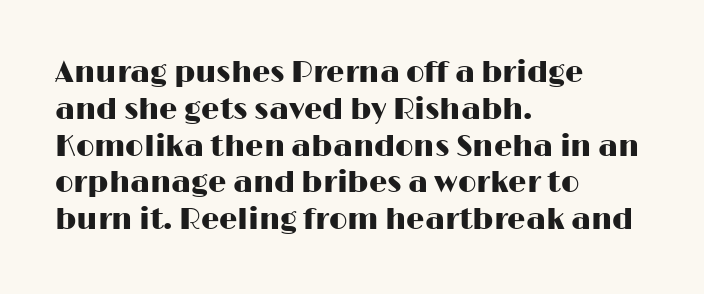
No feet cap the strokes, marking this as sans-serif type. The face used here is proportionally spaced, like ordinary book or web type. Students, note that the glyphs here touch the page at normal intervals. The type sits square on the baseline with zero lean. Where is the straight margin? On the left. Letters rest on an invisible, unmarked baseline.
